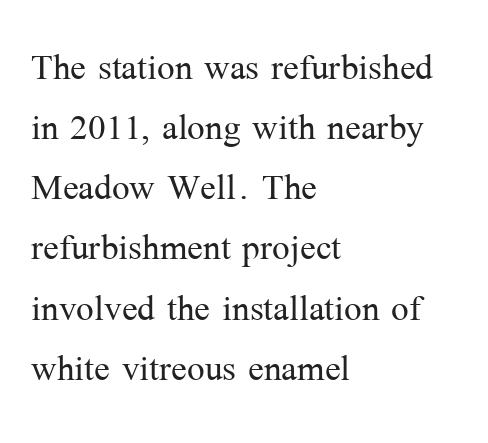
Q: Is the text bold? A: No.
Q: Is the text italic (slanted)? A: No, it is upright.
Q: Is the typeface a serif or a sans-serif typeface? A: Serif.
Q: Is the text underlined? A: No.
Q: How is the paragraph aligned? A: Left-aligned.
Q: Is the spacing between letters normal or unusually wide? A: Normal.
Q: Is the spacing between lines tight, normal or loose? A: Normal.
Q: Width (condensed, normal, or wide)? A: Normal.
Q: Stroke contrast? A: Medium.
Q: x-height? A: Medium.
Q: Monospaced? A: No.
